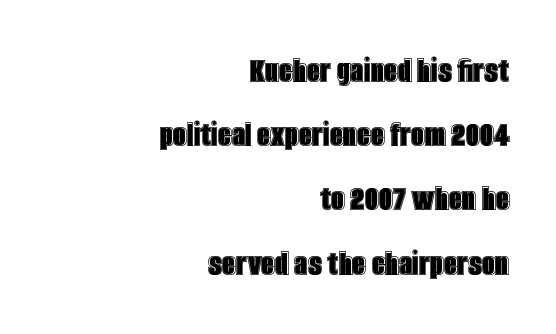
The image shows 38 px condensed type, upright; set right-aligned, normal line spacing (1.69x), normal letter spacing, not underlined; a large x-height.
